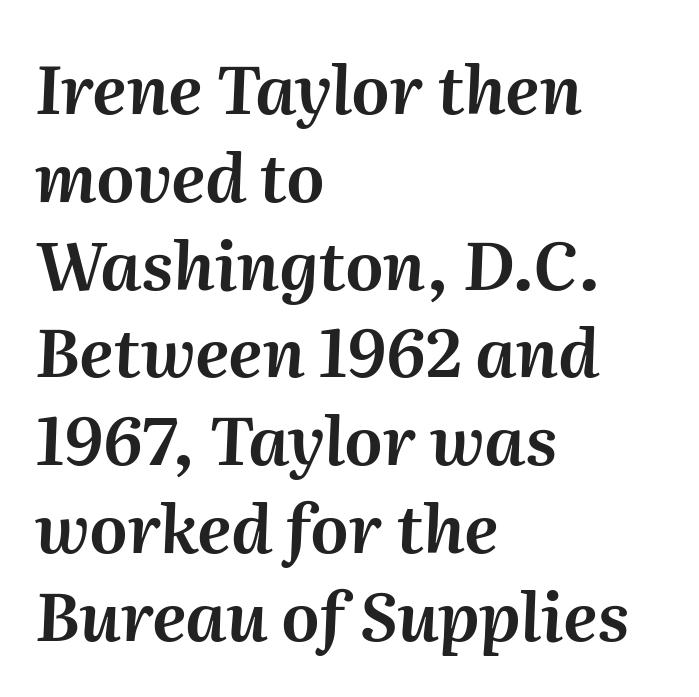
{"italic": "yes", "lean": "right", "slant_degrees": 2, "width": "normal", "stroke_contrast": "medium", "x_height": "medium", "monospaced": "no", "underline": "no", "align": "left", "line_spacing": "normal", "line_spacing_ratio": 1.31, "letter_spacing": "normal", "letter_spacing_em": 0.0, "glyph_px": 67}
